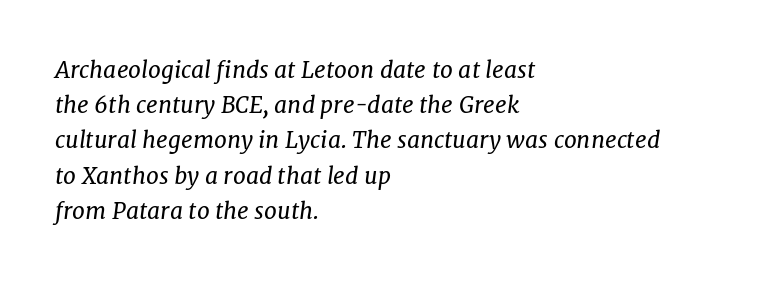
Students, note that the glyphs here touch the page at normal intervals. The space between consecutive lines is moderate. Decoration check: the copy has no underline. The weight would be labelled regular, book, light, or lighter still.
